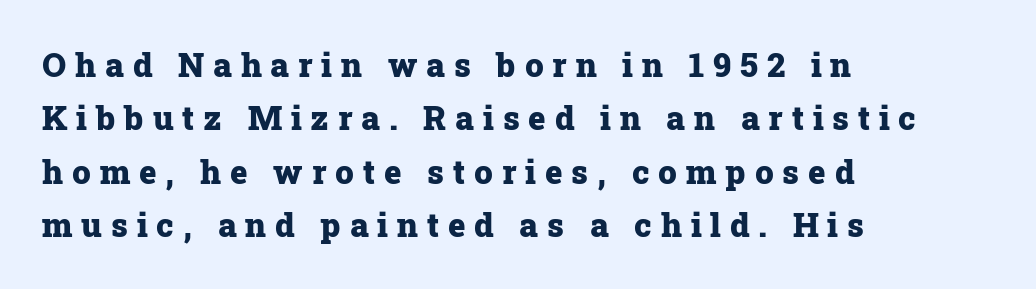
{"serif": "yes", "italic": "no", "bold": "yes", "weight": "heavy", "width": "normal", "stroke_contrast": "low", "x_height": "medium", "monospaced": "no", "underline": "no", "align": "left", "line_spacing": "normal", "line_spacing_ratio": 1.62, "letter_spacing": "wide", "letter_spacing_em": 0.27, "glyph_px": 33}
